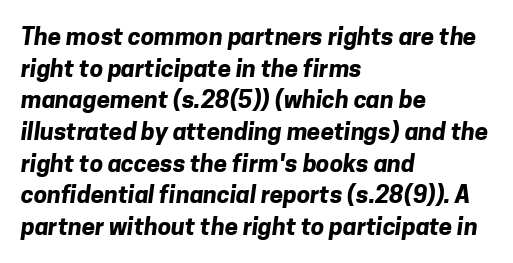
The image shows 24 px bold type; set left-aligned, normal line spacing (1.32x), normal letter spacing, not underlined.
